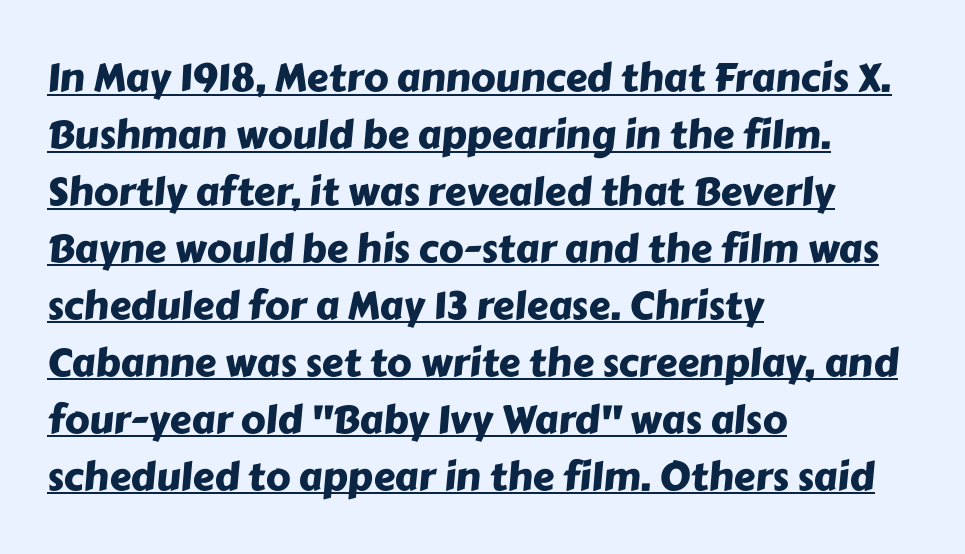
The image shows 39 px sans-serif type; set left-aligned, normal line spacing (1.46x), normal letter spacing, underlined; low stroke contrast and a medium x-height.
